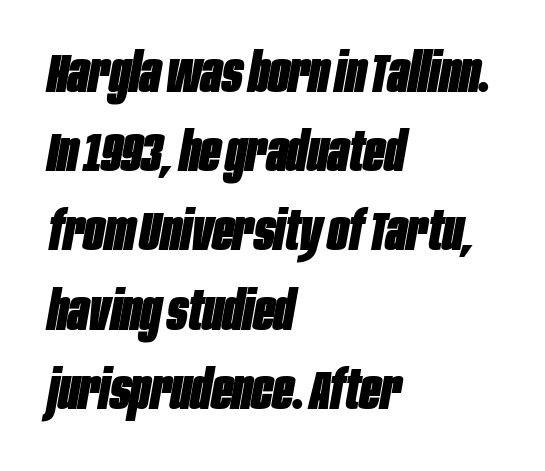
Glyph-to-glyph distance matches everyday printed text. This rendering features lettering with no underline. Teacher's note: observe the even left margin — that is flush-left alignment. A typesetter would call this proportional, since set widths differ per character. Chunky letters — that's bold for sure.
